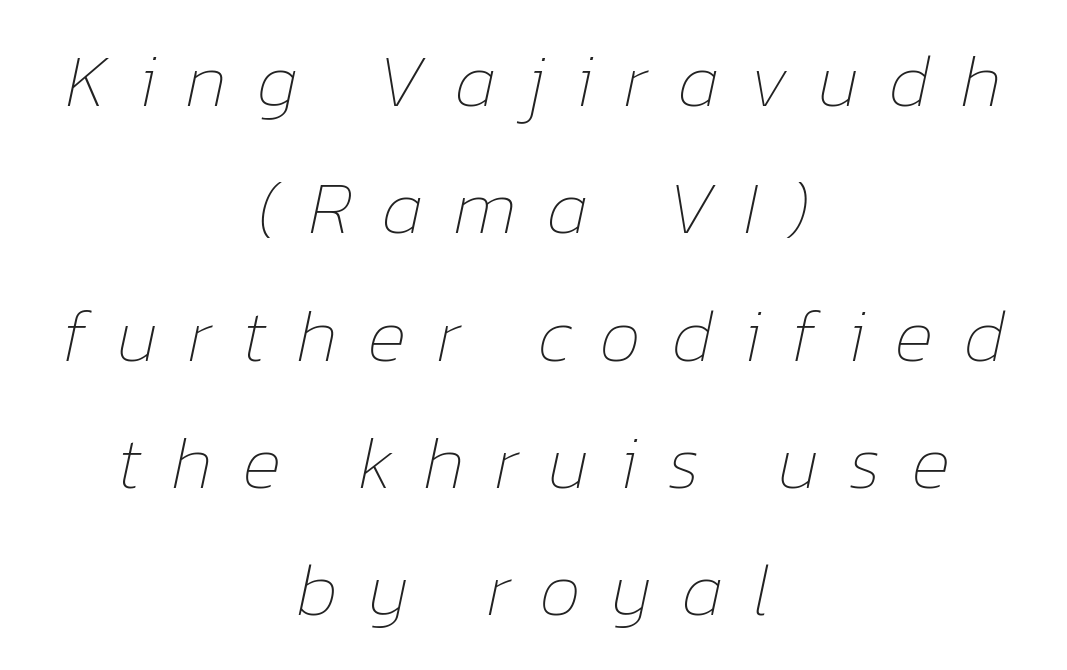
The image shows 74 px thin type, italic (leaning right); set centered, line spacing 1.72x, unusually wide letter spacing (+0.41 em), not underlined; low stroke contrast and a medium x-height.
